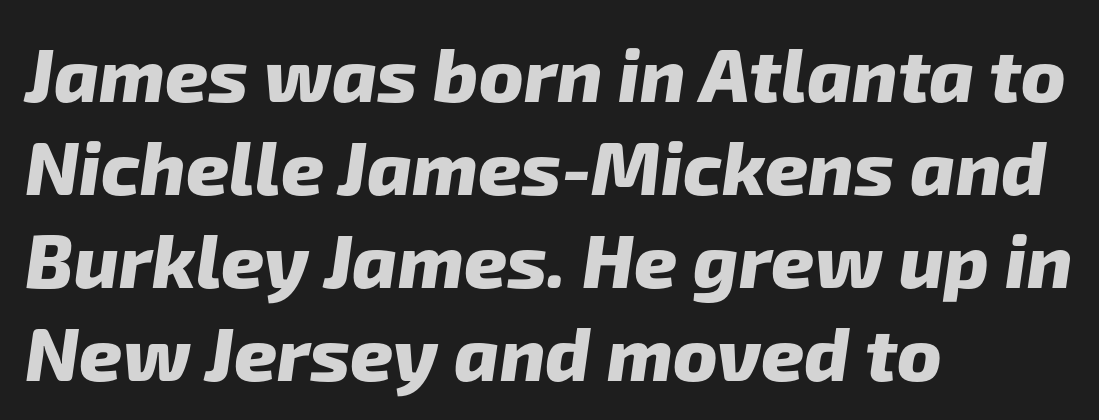
Q: Is the text bold? A: Yes.
Q: Is the typeface a serif or a sans-serif typeface? A: Sans-serif.
Q: Is the text underlined? A: No.
Q: How is the paragraph aligned? A: Left-aligned.
Q: Is the spacing between letters normal or unusually wide? A: Normal.
Q: Width (condensed, normal, or wide)? A: Normal.
Q: Stroke contrast? A: Low.
Q: x-height? A: Medium.
Q: Monospaced? A: No.
